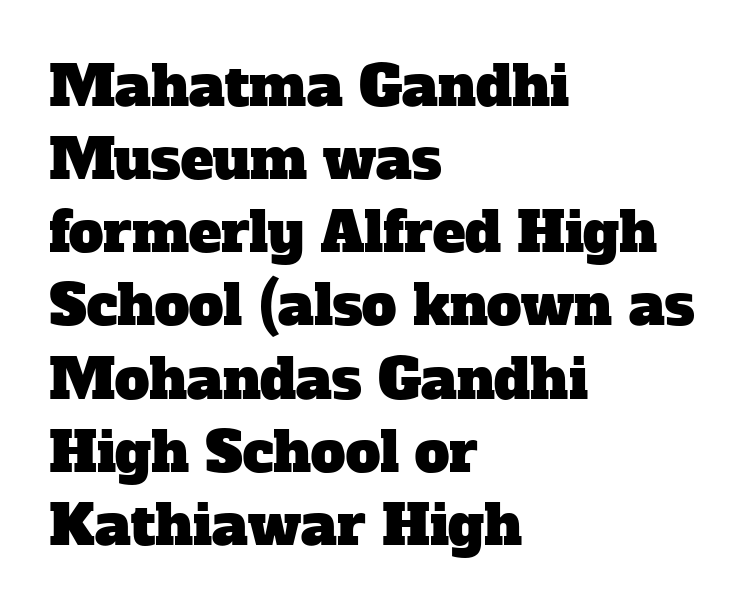
The rows are spaced the way most documents space them. Each letter keeps its own natural width here, so spacing adapts to shape. Horizontally, the lines are justified to the leading edge only. Honestly, the letter spacing is just normal — you wouldn't notice it. Underline: absent. Each letter's strokes conclude with small projecting serifs.
